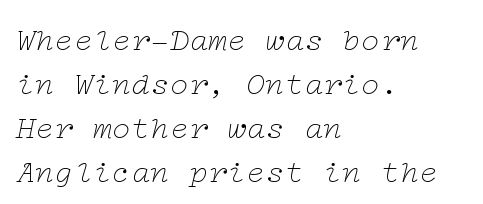
The image shows 32 px thin, wide serif type, italic (leaning right); set left-aligned, normal line spacing (1.37x), normal letter spacing, not underlined; low stroke contrast and a medium x-height.
